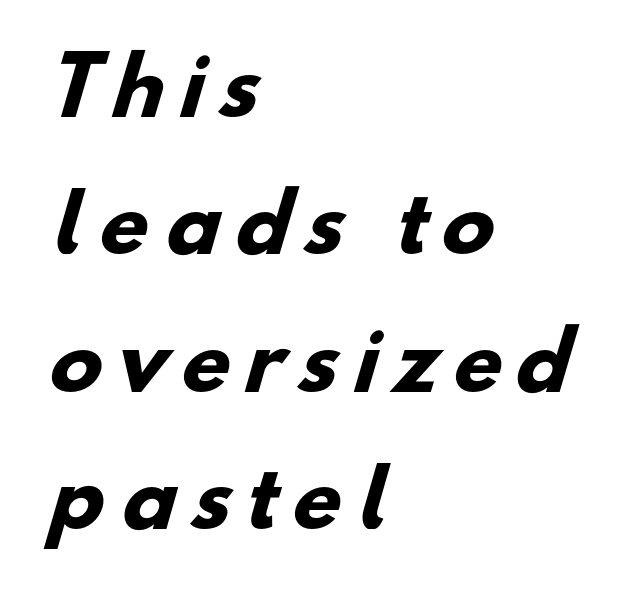
The image shows 78 px heavy sans-serif type; set left-aligned, line spacing 1.76x, unusually wide letter spacing (+0.2 em), not underlined; low stroke contrast and a small x-height.
